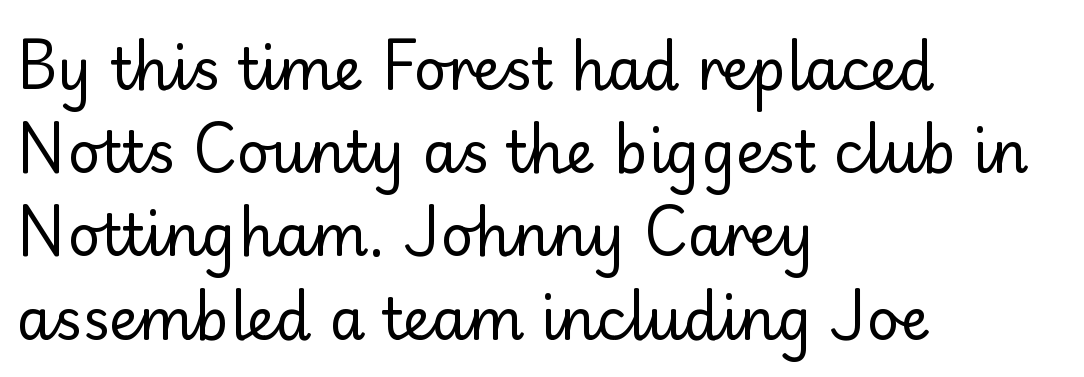
{"serif": "no", "italic": "no", "bold": "no", "weight": "regular", "width": "normal", "stroke_contrast": "low", "x_height": "small", "monospaced": "no", "underline": "no", "align": "left", "line_spacing": "normal", "line_spacing_ratio": 1.46, "letter_spacing": "normal", "letter_spacing_em": 0.0, "glyph_px": 57}
